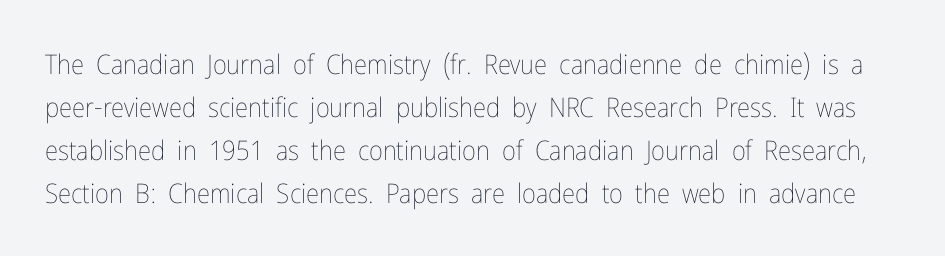
The image shows 27 px text type, upright; set normal line spacing (1.59x), normal letter spacing, not underlined.
